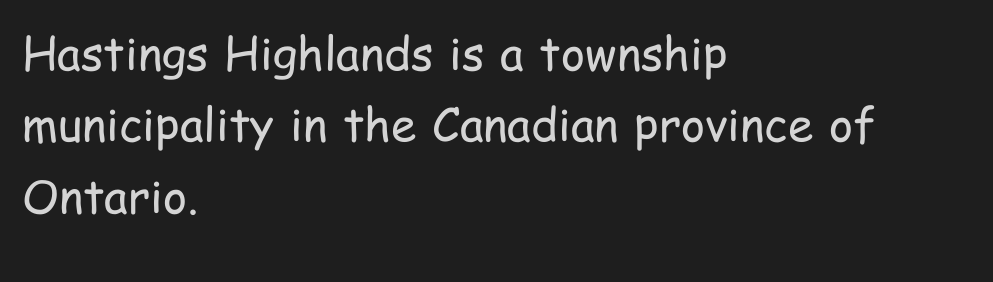
The image shows 46 px regular-weight, condensed sans-serif type, upright; set left-aligned, normal line spacing (1.55x), normal letter spacing, not underlined; low stroke contrast and a medium x-height.
